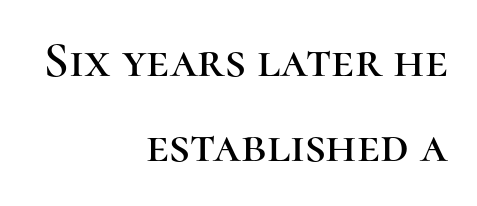
The image shows 50 px serif type, upright; set right-aligned, line spacing 1.71x, normal letter spacing, not underlined; high stroke contrast and a medium x-height.
